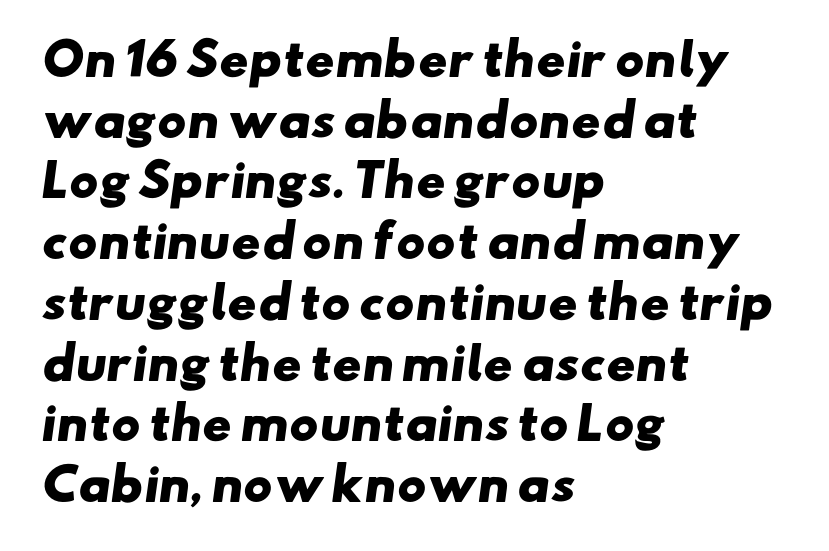
{"serif": "no", "bold": "yes", "weight": "heavy", "width": "wide", "stroke_contrast": "low", "x_height": "small", "monospaced": "no", "underline": "no", "align": "left", "line_spacing": "normal", "line_spacing_ratio": 1.38, "letter_spacing": "normal", "letter_spacing_em": 0.0, "glyph_px": 44}
